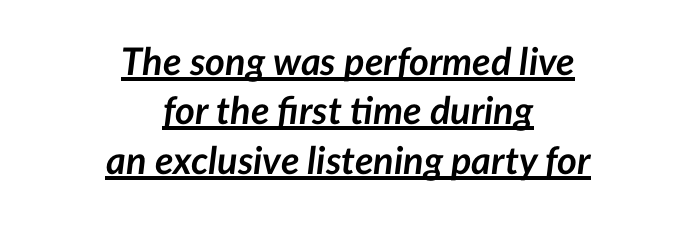
The passage shown leans; its letterforms are oblique. Bold? Absolutely — the strokes are thick and heavy. Alignment: centered. Nothing unusual about the tracking: characters are spaced as the font intends. Does the leading feel generous? No, just average. Beneath each row of characters lies a ruled line.
